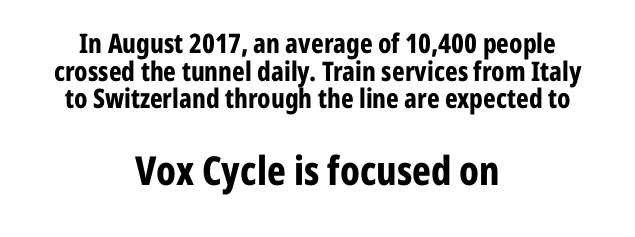
The image shows 40 px bold, condensed sans-serif type, upright; set centered, tight line spacing (1.02x), normal letter spacing, not underlined; the second (bottom) block is 1.48x larger; low stroke contrast and a medium x-height.
